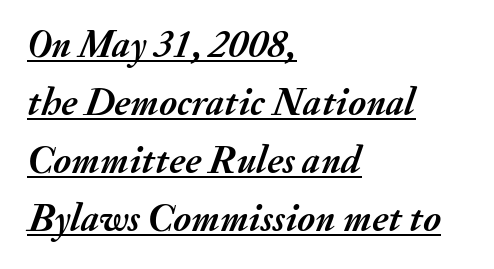
Quick note: interline space is typical. Each word holds together tightly as a unit, with standard inter-letter gaps. Here the designer chose a conventional face with non-uniform glyph widths. Horizontal alignment here is leftward, the default for most running prose.
